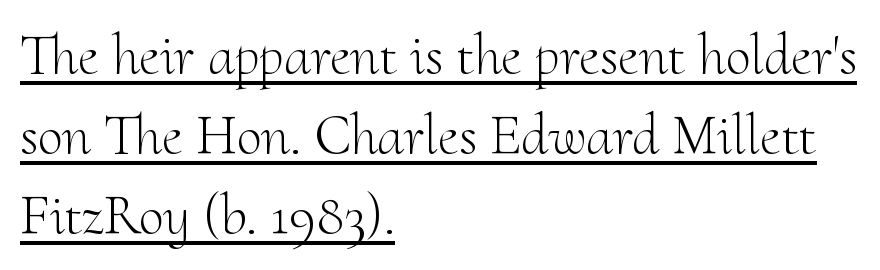
{"serif": "yes", "italic": "no", "bold": "no", "weight": "light", "width": "normal", "stroke_contrast": "medium", "x_height": "small", "monospaced": "no", "underline": "yes", "align": "left", "line_spacing": "normal", "line_spacing_ratio": 1.4, "letter_spacing": "normal", "letter_spacing_em": 0.0, "glyph_px": 57}
